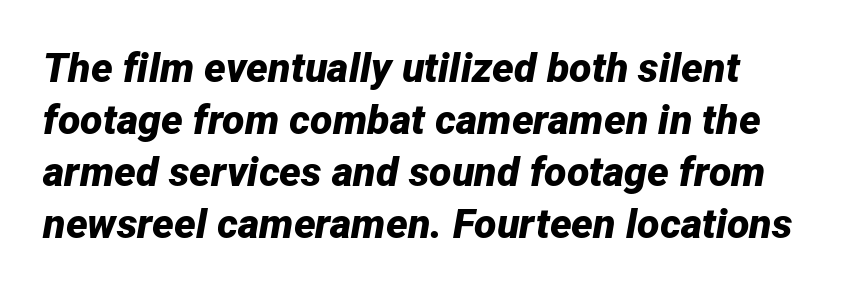
Summary of vertical rhythm: regular, with standard interline spacing. A typesetter would call this proportional, since set widths differ per character. Words appear dense and cohesive because spacing is normal. There's an unmistakable incline to the writing here. Heft: maximum for text — a bold.
